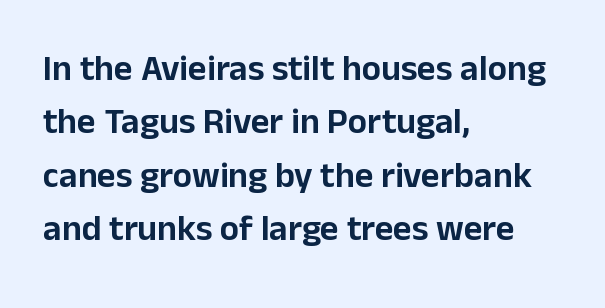
The image shows 36 px sans-serif type, upright; set left-aligned, normal line spacing (1.48x), normal letter spacing, not underlined; low stroke contrast and a medium x-height.
